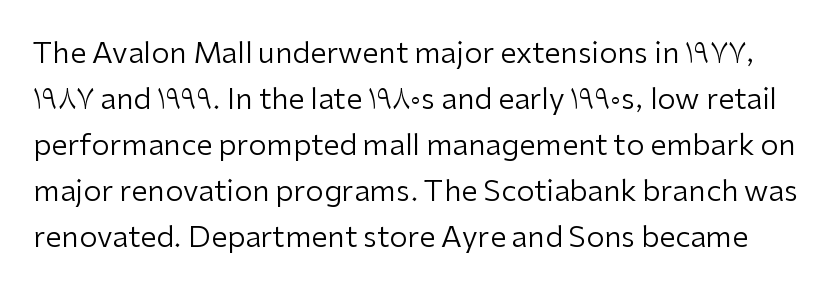
The image shows 29 px regular-weight sans-serif type, upright; set normal line spacing (1.59x), normal letter spacing, not underlined; low stroke contrast and a medium x-height.
